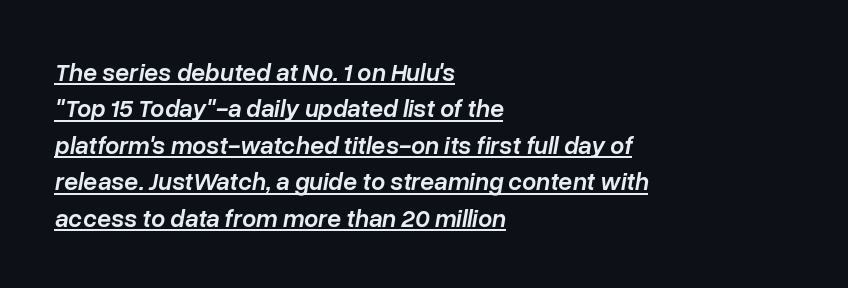
{"italic": "yes", "lean": "right", "slant_degrees": 10, "bold": "semi", "underline": "yes", "align": "left", "line_spacing": "normal", "line_spacing_ratio": 1.46, "letter_spacing": "normal", "letter_spacing_em": 0.0, "glyph_px": 25}
